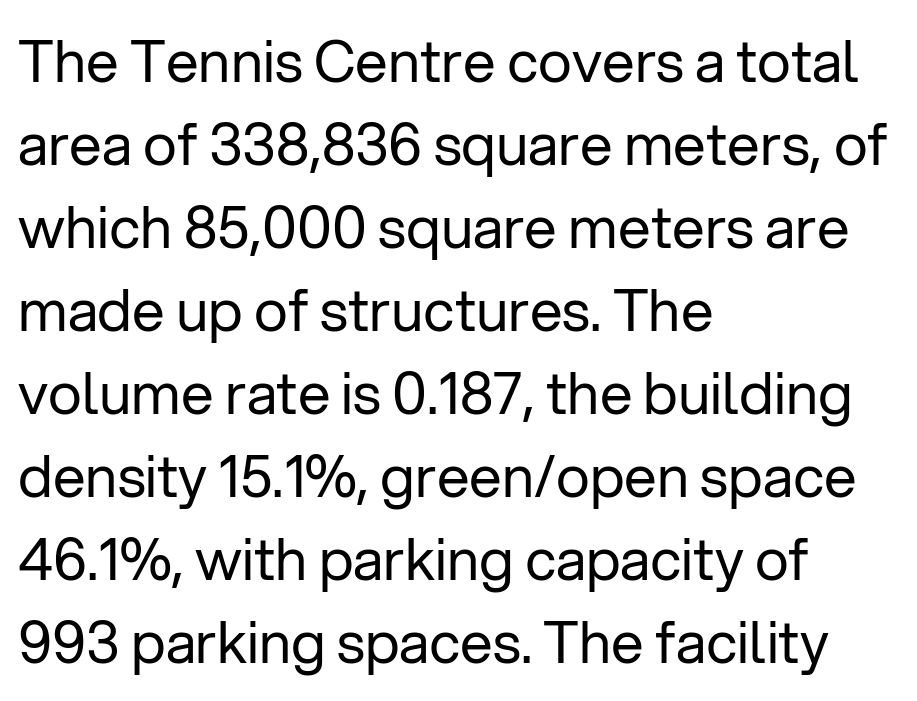
The image shows 58 px regular-weight sans-serif type, upright; set left-aligned, normal line spacing (1.43x), normal letter spacing, not underlined; low stroke contrast and a medium x-height.
